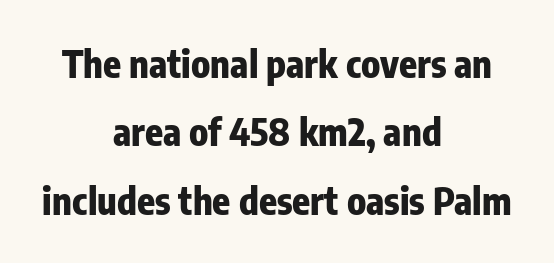
Q: Is the text bold? A: Yes.
Q: Is the text italic (slanted)? A: No, it is upright.
Q: Is the typeface a serif or a sans-serif typeface? A: Sans-serif.
Q: Is the text underlined? A: No.
Q: How is the paragraph aligned? A: Centered.
Q: Is the spacing between letters normal or unusually wide? A: Normal.
Q: Width (condensed, normal, or wide)? A: Condensed.
Q: Stroke contrast? A: Low.
Q: x-height? A: Medium.
Q: Monospaced? A: No.
